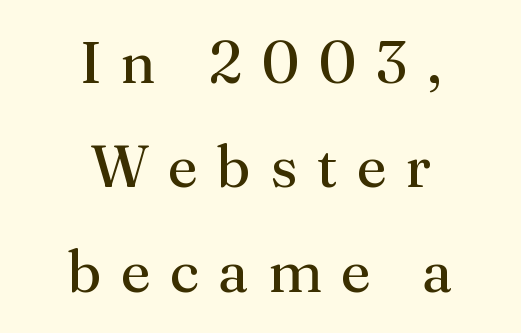
Q: Is the text bold? A: No.
Q: Is the text italic (slanted)? A: No, it is upright.
Q: Is the typeface a serif or a sans-serif typeface? A: Serif.
Q: Is the text underlined? A: No.
Q: How is the paragraph aligned? A: Centered.
Q: Is the spacing between letters normal or unusually wide? A: Unusually wide.
Q: Width (condensed, normal, or wide)? A: Normal.
Q: Stroke contrast? A: Medium.
Q: x-height? A: Medium.
Q: Monospaced? A: No.
